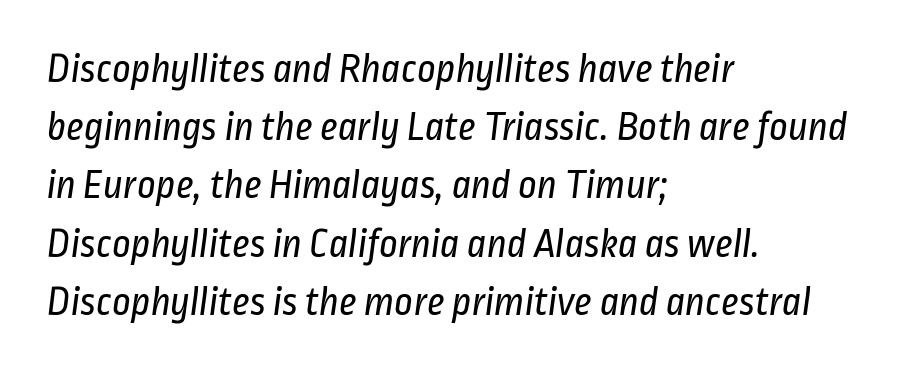
Underline: absent. Does the copy run flush right? No — it runs flush left. This rendering employs a face without finishing strokes, i.e., a sans-serif. Caption: standard tracking, unaltered.
